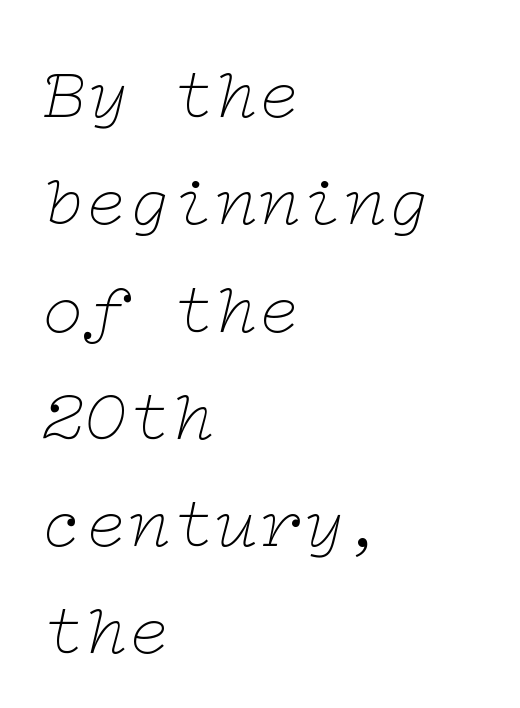
Q: Is the text bold? A: No.
Q: Is the text italic (slanted)? A: Yes, it leans right by about 12 degrees.
Q: Is the typeface a serif or a sans-serif typeface? A: Serif.
Q: Is the text underlined? A: No.
Q: How is the paragraph aligned? A: Left-aligned.
Q: Is the spacing between letters normal or unusually wide? A: Normal.
Q: Is the spacing between lines tight, normal or loose? A: Normal.
Q: Width (condensed, normal, or wide)? A: Wide.
Q: Stroke contrast? A: Low.
Q: x-height? A: Medium.
